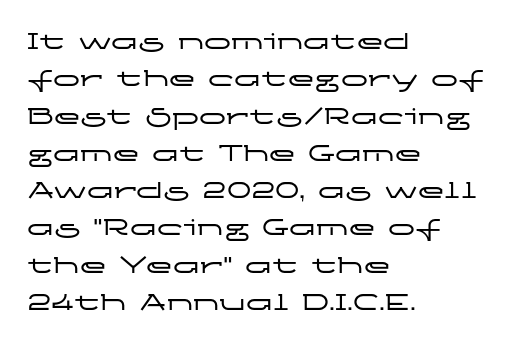
{"italic": "no", "underline": "no", "align": "left", "line_spacing": "normal", "line_spacing_ratio": 1.38, "letter_spacing": "normal", "letter_spacing_em": 0.0, "glyph_px": 27}
